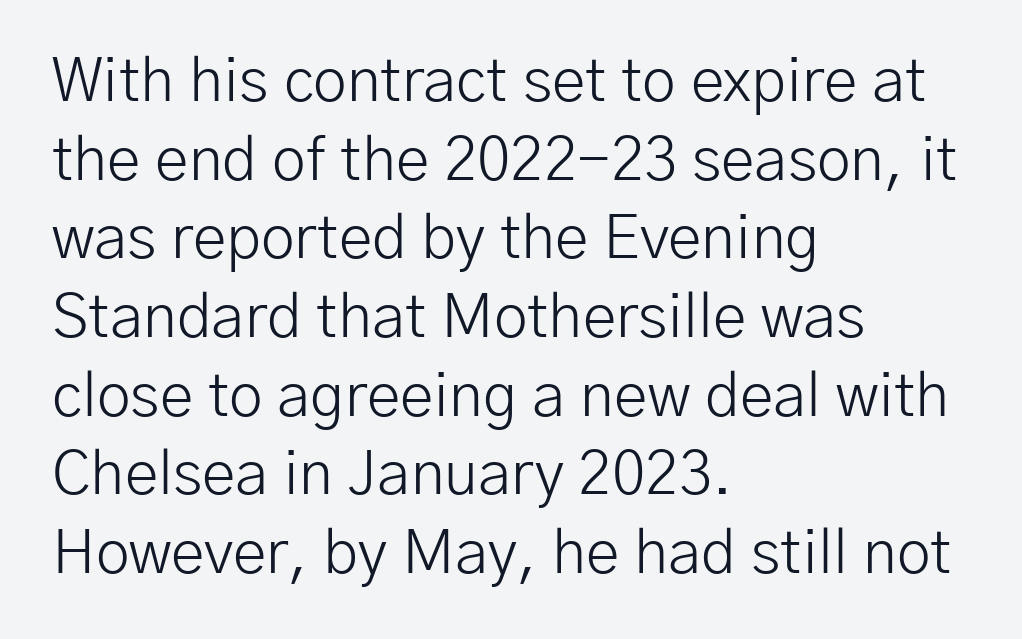
Compared with typical body copy, the letter spacing here is the same. Think of a printed novel: that variable character pitch is what you see here. Check the space under the baseline: it is left empty. Evenly set lines give the paragraph a standard silhouette. A typesetter would label this face a sans.
